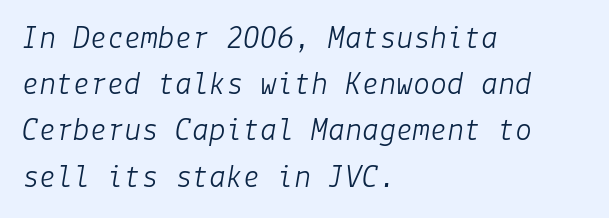
Students, note that the glyphs here touch the page at normal intervals. Summary of weight: not heavy and not bold. This is oblique type, the kind used for emphasis or titles. In terms of leading, this rendering sits right in the middle. Clear beneath every line of the passage.
